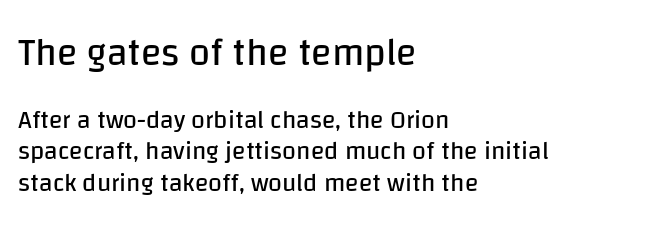
Q: Is the text bold? A: No.
Q: Is the text italic (slanted)? A: No, it is upright.
Q: Is the typeface a serif or a sans-serif typeface? A: Sans-serif.
Q: Is the text underlined? A: No.
Q: How is the paragraph aligned? A: Left-aligned.
Q: Is the spacing between letters normal or unusually wide? A: Normal.
Q: Is the spacing between lines tight, normal or loose? A: Normal.
Q: Which block of text is set in a larger size, the first (top) or the second (bottom)? A: The first (top) one.
Q: Width (condensed, normal, or wide)? A: Normal.
Q: Stroke contrast? A: Low.
Q: x-height? A: Large.
Q: Monospaced? A: No.
